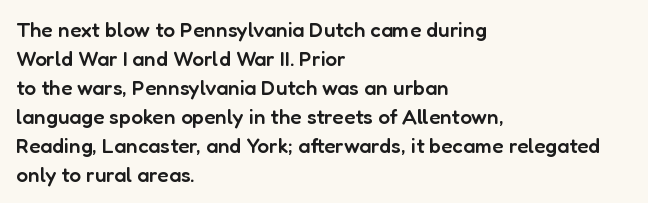
Q: Is the text bold? A: Semi-bold.
Q: Is the text italic (slanted)? A: No, it is upright.
Q: Is the text underlined? A: No.
Q: How is the paragraph aligned? A: Left-aligned.
Q: Is the spacing between letters normal or unusually wide? A: Normal.
Q: Is the spacing between lines tight, normal or loose? A: Normal.
